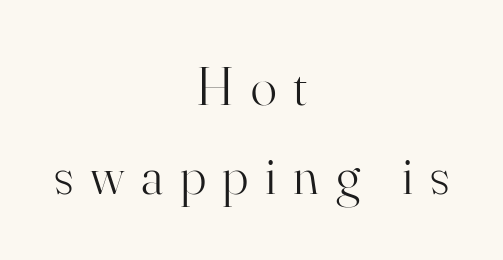
Q: Is the text bold? A: No.
Q: Is the text italic (slanted)? A: No, it is upright.
Q: Is the typeface a serif or a sans-serif typeface? A: Serif.
Q: Is the text underlined? A: No.
Q: How is the paragraph aligned? A: Centered.
Q: Is the spacing between letters normal or unusually wide? A: Unusually wide.
Q: Is the spacing between lines tight, normal or loose? A: Normal.
Q: Width (condensed, normal, or wide)? A: Normal.
Q: Stroke contrast? A: High.
Q: x-height? A: Small.
Q: Monospaced? A: No.
